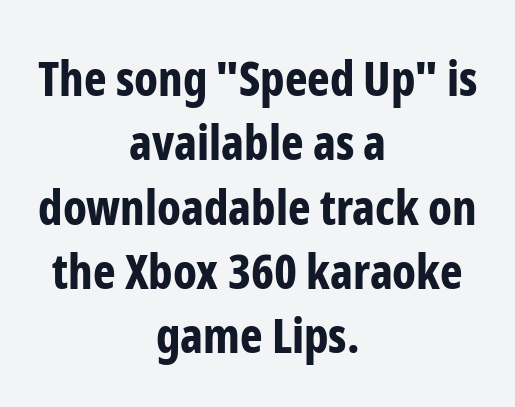
The glyphs in this specimen are sans serif. Regarding leading, the lines here are spaced in the standard way. Bare-footed words on every line. This rendering leaves character spacing at its baseline value. Pretty heavy lettering here — definitely bold. Varying glyph widths throughout — classic text-font behaviour.
